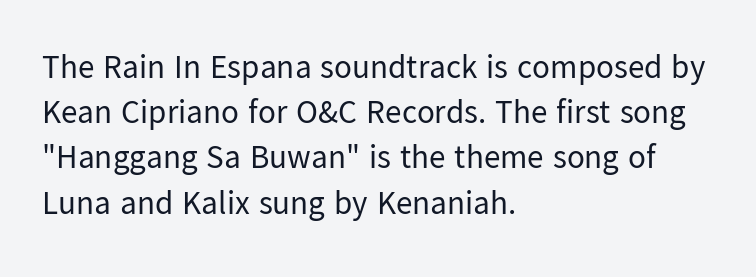
{"serif": "no", "italic": "no", "bold": "no", "weight": "regular", "width": "normal", "stroke_contrast": "low", "x_height": "medium", "monospaced": "no", "underline": "no", "align": "left", "line_spacing": "normal", "line_spacing_ratio": 1.37, "letter_spacing": "normal", "letter_spacing_em": 0.0, "glyph_px": 33}
